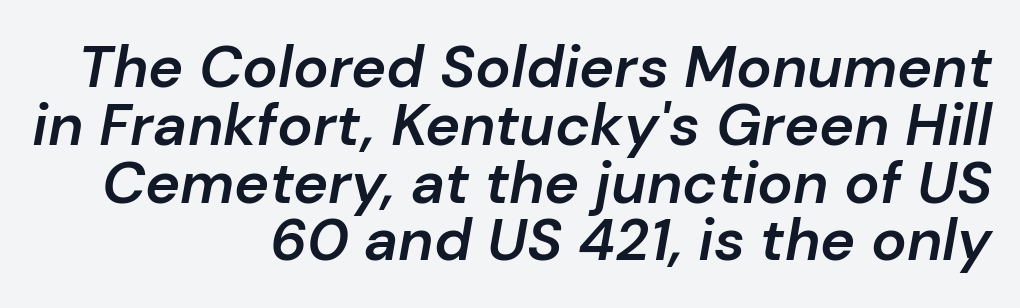
Q: Is the text bold? A: Semi-bold.
Q: Is the text italic (slanted)? A: Yes, it leans right by about 10 degrees.
Q: Is the text underlined? A: No.
Q: How is the paragraph aligned? A: Right-aligned.
Q: Is the spacing between letters normal or unusually wide? A: Normal.
Q: Is the spacing between lines tight, normal or loose? A: Tight.
Q: Width (condensed, normal, or wide)? A: Normal.
Q: Stroke contrast? A: Low.
Q: x-height? A: Medium.
Q: Monospaced? A: No.
